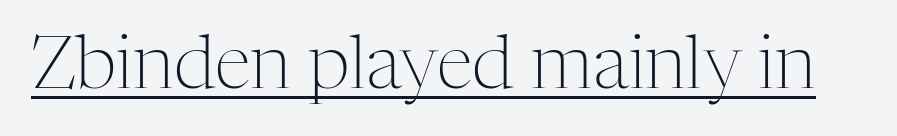
Q: Is the text bold? A: No.
Q: Is the text italic (slanted)? A: No, it is upright.
Q: Is the typeface a serif or a sans-serif typeface? A: Serif.
Q: Is the text underlined? A: Yes.
Q: Is the spacing between letters normal or unusually wide? A: Normal.
Q: Width (condensed, normal, or wide)? A: Normal.
Q: Stroke contrast? A: Medium.
Q: x-height? A: Medium.
Q: Monospaced? A: No.
